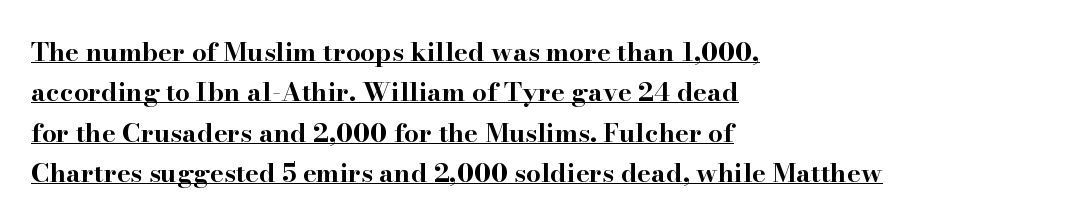
A student would call this left alignment; a typographer would say flush left, rag right. Students, this is bold: see how much ink each stroke carries. Is the letter spacing exaggerated? No — it looks like the ordinary default. This is underlined copy, the kind a proofreader might mark for attention. Ordinary non-slanted type is in use.
